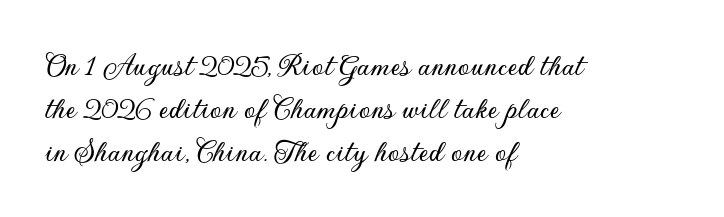
The image shows 33 px sans-serif type; set left-aligned, normal line spacing (1.3x), normal letter spacing, not underlined; low stroke contrast and a small x-height.
